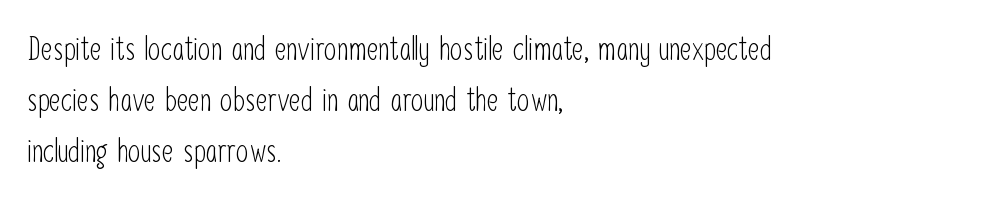
Q: Is the text bold? A: No.
Q: Is the text italic (slanted)? A: No, it is upright.
Q: Is the typeface a serif or a sans-serif typeface? A: Sans-serif.
Q: Is the text underlined? A: No.
Q: How is the paragraph aligned? A: Left-aligned.
Q: Is the spacing between letters normal or unusually wide? A: Normal.
Q: Is the spacing between lines tight, normal or loose? A: Normal.
Q: Width (condensed, normal, or wide)? A: Condensed.
Q: Stroke contrast? A: Low.
Q: x-height? A: Medium.
Q: Monospaced? A: No.
